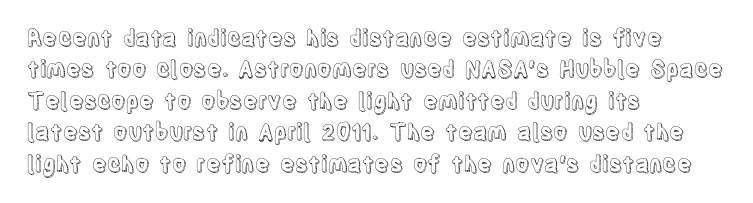
{"italic": "no", "underline": "no", "align": "left", "line_spacing": "normal", "line_spacing_ratio": 1.43, "letter_spacing": "normal", "letter_spacing_em": 0.0, "glyph_px": 22}
